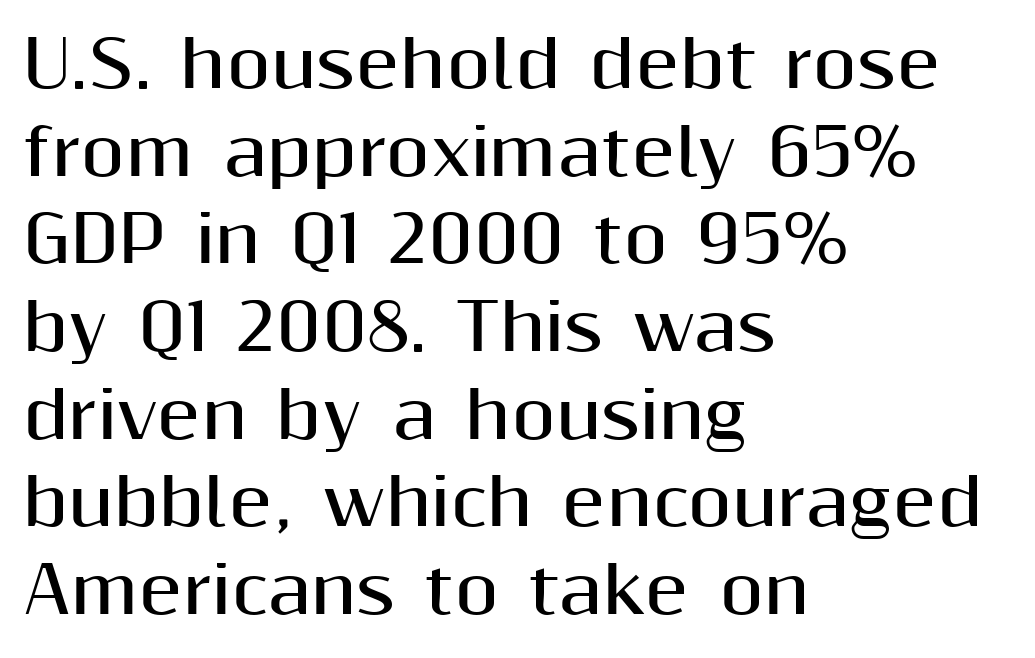
This sample has the flowing, uneven cadence of proportional lettering. A normal amount of white space separates one row of letters from the next. All the whitespace from short lines collects on the right. The axis of the letterforms is exactly vertical. The horizontal fit of the characters is conventional and even. A full-strength bold gives these letters their thick strokes.
